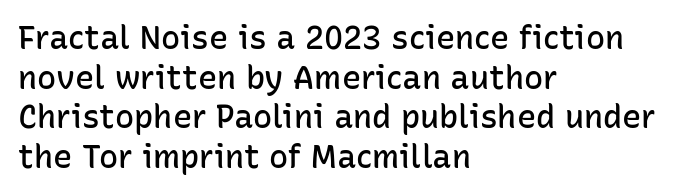
{"serif": "no", "italic": "no", "bold": "semi", "weight": "semibold", "width": "normal", "stroke_contrast": "low", "x_height": "medium", "monospaced": "no", "underline": "no", "align": "left", "line_spacing_ratio": 1.24, "letter_spacing": "normal", "letter_spacing_em": 0.0, "glyph_px": 32}
